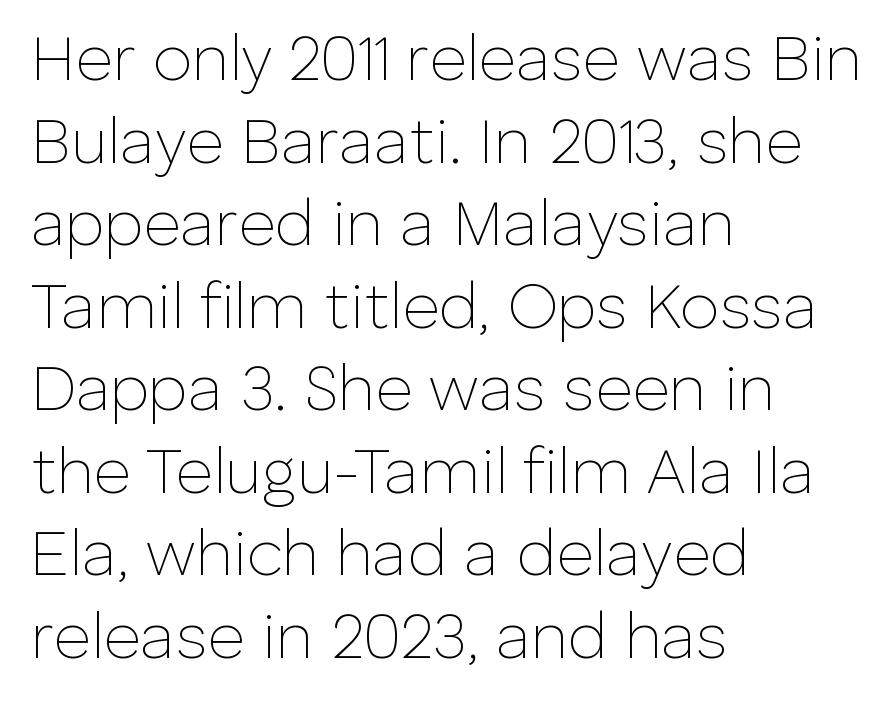
The image shows 64 px thin sans-serif type, upright; set left-aligned, normal line spacing (1.29x), normal letter spacing, not underlined; low stroke contrast and a medium x-height.
